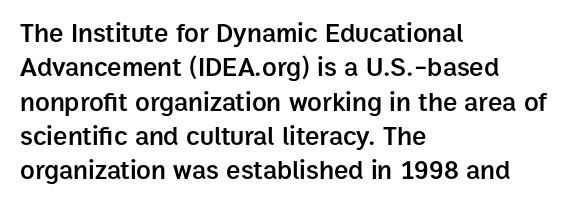
{"italic": "no", "bold": "semi", "underline": "no", "align": "left", "line_spacing": "normal", "line_spacing_ratio": 1.27, "letter_spacing": "normal", "letter_spacing_em": 0.0, "glyph_px": 27}
